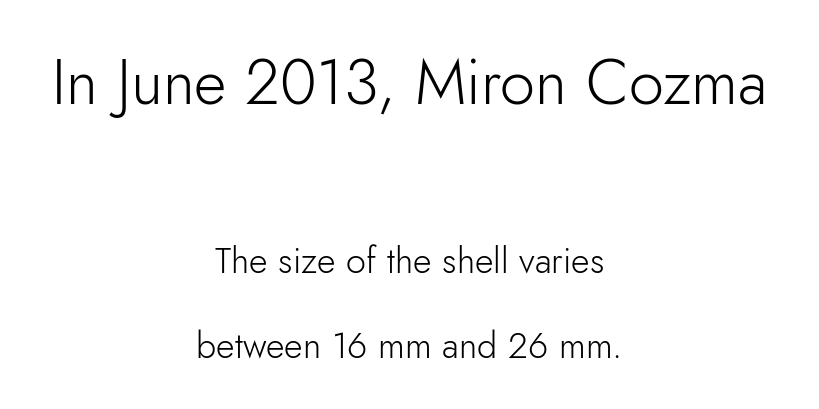
Q: Is the text bold? A: No.
Q: Is the text italic (slanted)? A: No, it is upright.
Q: Is the typeface a serif or a sans-serif typeface? A: Sans-serif.
Q: Is the text underlined? A: No.
Q: How is the paragraph aligned? A: Centered.
Q: Is the spacing between letters normal or unusually wide? A: Normal.
Q: Is the spacing between lines tight, normal or loose? A: Loose.
Q: Which block of text is set in a larger size, the first (top) or the second (bottom)? A: The first (top) one.
Q: Width (condensed, normal, or wide)? A: Normal.
Q: Stroke contrast? A: Low.
Q: x-height? A: Small.
Q: Monospaced? A: No.
